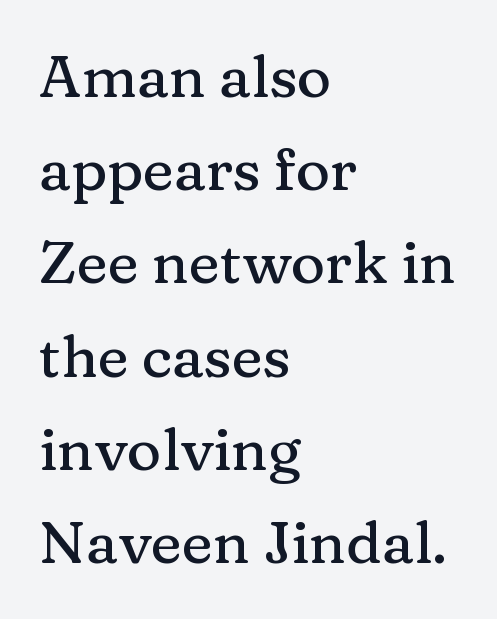
{"serif": "yes", "italic": "no", "width": "normal", "stroke_contrast": "medium", "x_height": "medium", "monospaced": "no", "underline": "no", "align": "left", "line_spacing": "normal", "line_spacing_ratio": 1.58, "letter_spacing": "normal", "letter_spacing_em": 0.0, "glyph_px": 59}
